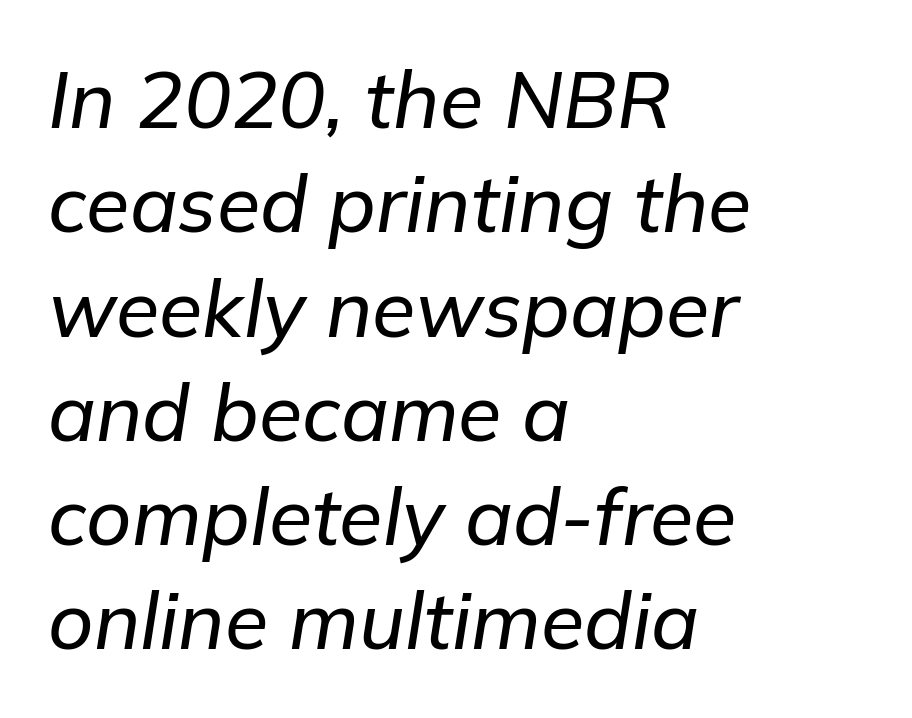
{"italic": "yes", "lean": "right", "slant_degrees": 9, "width": "normal", "stroke_contrast": "low", "x_height": "medium", "monospaced": "no", "underline": "no", "align": "left", "line_spacing": "normal", "line_spacing_ratio": 1.32, "letter_spacing": "normal", "letter_spacing_em": 0.0, "glyph_px": 79}
